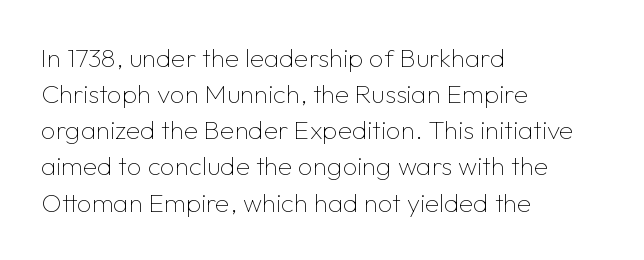
The image shows 26 px text type, upright; set left-aligned, normal line spacing (1.39x), normal letter spacing, not underlined.
